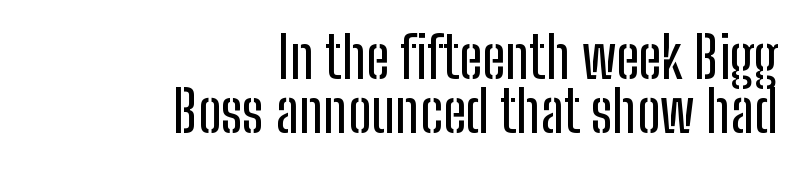
The image shows 57 px condensed sans-serif type, upright; set right-aligned, tight line spacing (0.95x), normal letter spacing, not underlined; low stroke contrast and a medium x-height.
